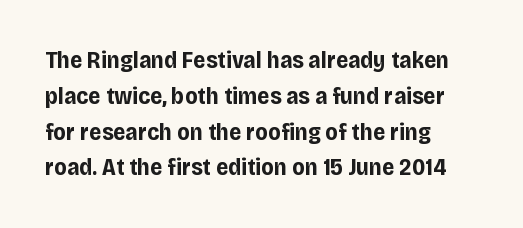
The image shows 24 px bold type, upright; set left-aligned, normal line spacing (1.49x), normal letter spacing, not underlined.
